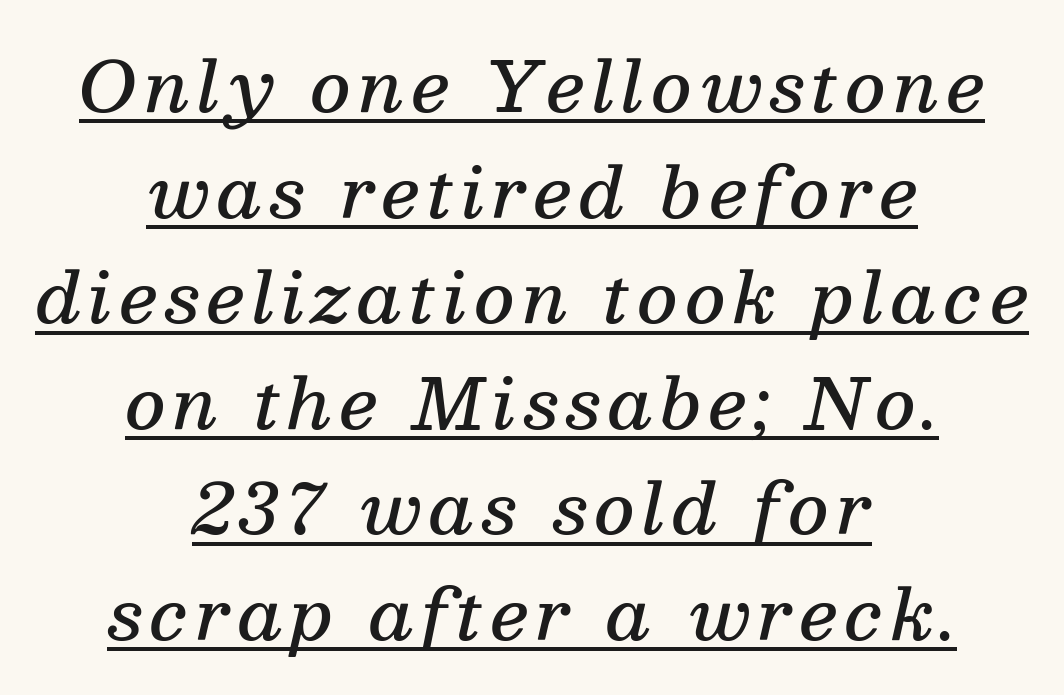
The characters look somewhat weighty, a semibold short of true bold. The text carries the slant typical of an italic or oblique font. Typographically, this falls in the serif category. Caption: multi-line text, centered on the measure.
